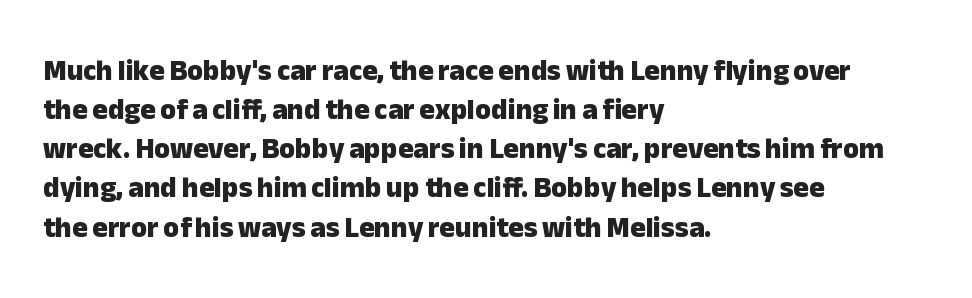
{"serif": "no", "italic": "no", "bold": "yes", "weight": "heavy", "width": "normal", "stroke_contrast": "low", "x_height": "medium", "monospaced": "no", "underline": "no", "align": "left", "line_spacing": "normal", "line_spacing_ratio": 1.35, "letter_spacing": "normal", "letter_spacing_em": 0.0, "glyph_px": 29}
